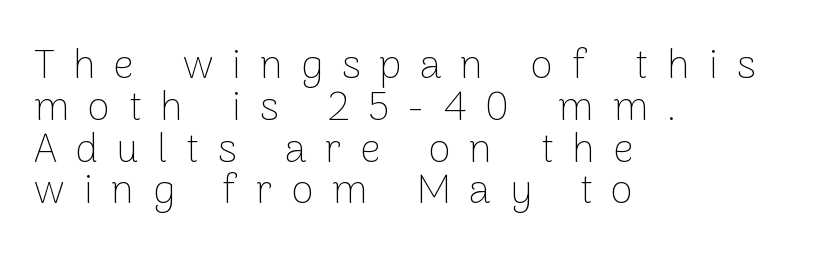
Each letter keeps its own natural width here, so spacing adapts to shape. The strip under each line holds only bare page. To sum up the face: it is a sans, with no serifs. Is there much room between lines? No — they nearly touch. Spacing between characters has been opened up far beyond the box default.
